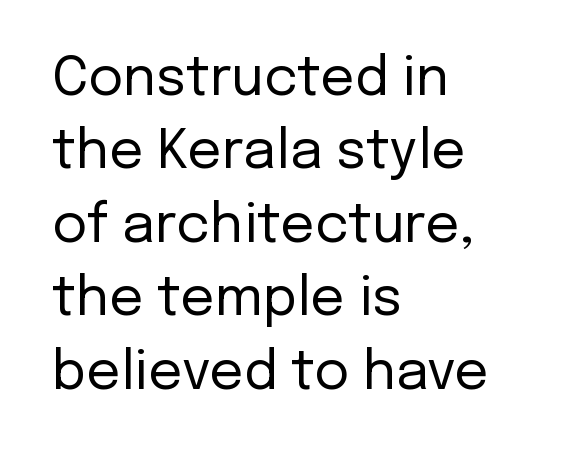
{"serif": "no", "italic": "no", "bold": "no", "weight": "regular", "width": "normal", "stroke_contrast": "low", "x_height": "medium", "monospaced": "no", "underline": "no", "align": "left", "line_spacing": "normal", "line_spacing_ratio": 1.36, "letter_spacing": "normal", "letter_spacing_em": 0.0, "glyph_px": 54}
